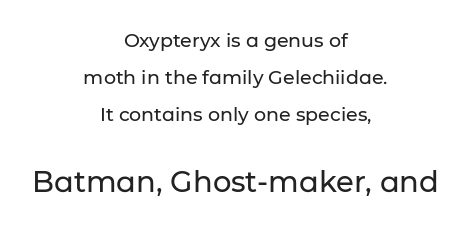
Serif or sans? Sans — the stroke terminals are bare. Every stem runs plumb, perpendicular to the baseline. The baseline area is clear. Layout note: lines centered. Here the designer chose a conventional face with non-uniform glyph widths. Look at the tracking — it's just the regular setting, nothing added.
